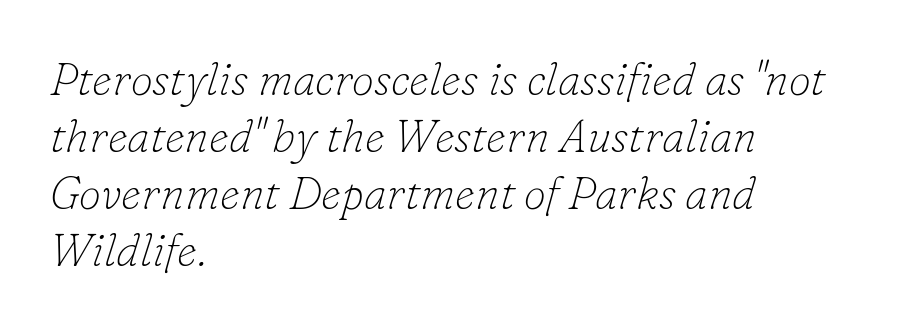
{"serif": "yes", "italic": "yes", "lean": "right", "slant_degrees": 16, "bold": "no", "weight": "thin", "width": "normal", "stroke_contrast": "low", "x_height": "small", "monospaced": "no", "underline": "no", "align": "left", "line_spacing": "normal", "line_spacing_ratio": 1.27, "letter_spacing": "normal", "letter_spacing_em": 0.0, "glyph_px": 45}
